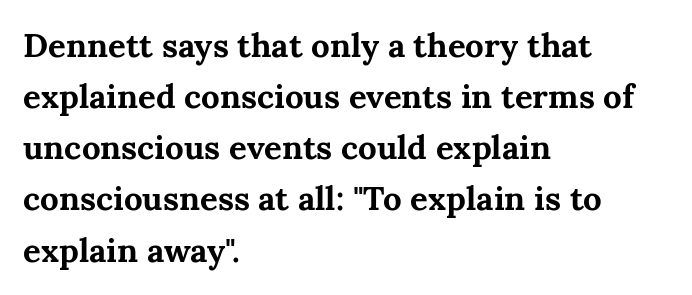
The image shows 33 px bold serif type, upright; set left-aligned, normal line spacing (1.55x), normal letter spacing, not underlined; medium stroke contrast and a medium x-height.
